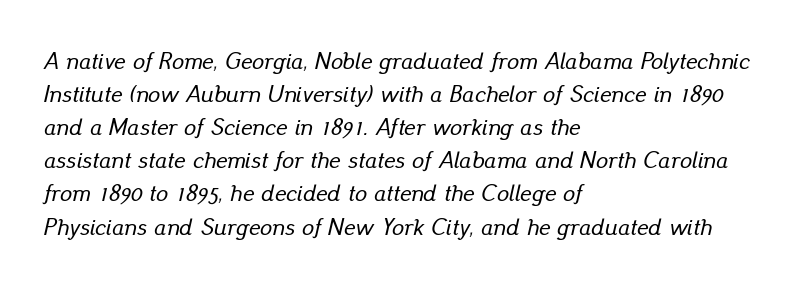
The image shows 24 px text type, italic (leaning right); set left-aligned, normal line spacing (1.38x), normal letter spacing, not underlined.
